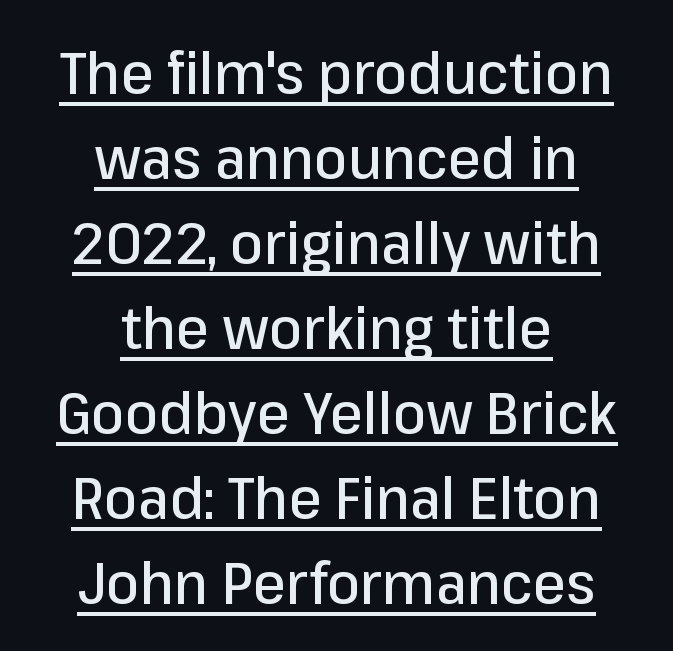
Rows of type keep a routine distance in the vertical direction. Check where the strokes stop: nothing finishes them off — pure sans. The specimen includes a rule beneath the text block's lines. Varying glyph widths throughout — classic text-font behaviour.
